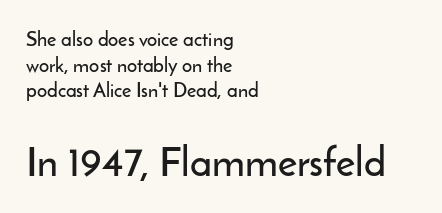
Q: Is the text italic (slanted)? A: No, it is upright.
Q: Is the typeface a serif or a sans-serif typeface? A: Sans-serif.
Q: Is the text underlined? A: No.
Q: How is the paragraph aligned? A: Left-aligned.
Q: Is the spacing between letters normal or unusually wide? A: Normal.
Q: Is the spacing between lines tight, normal or loose? A: Normal.
Q: Which block of text is set in a larger size, the first (top) or the second (bottom)? A: The second (bottom) one.
Q: Width (condensed, normal, or wide)? A: Normal.
Q: Stroke contrast? A: Low.
Q: x-height? A: Small.
Q: Monospaced? A: No.
